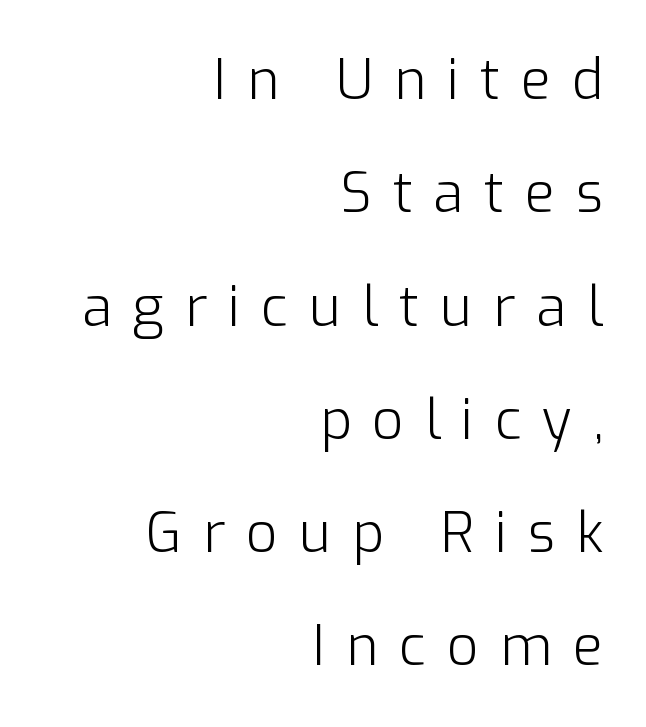
{"serif": "no", "italic": "no", "bold": "no", "weight": "light", "width": "normal", "stroke_contrast": "low", "x_height": "medium", "monospaced": "no", "underline": "no", "align": "right", "line_spacing": "loose", "line_spacing_ratio": 2.06, "letter_spacing": "wide", "letter_spacing_em": 0.38, "glyph_px": 55}
